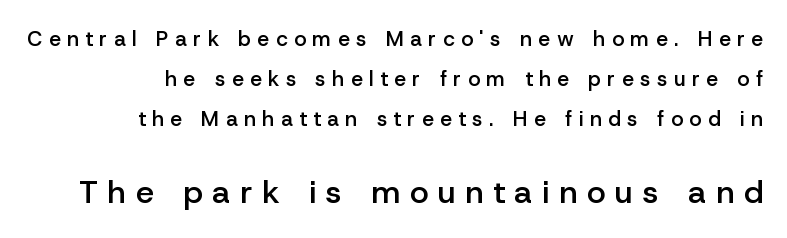
When letters stand straight like this, we call the style roman or upright. Whoever set this chose breathing room over compactness in the vertical rhythm. A somewhat darkened texture: the type is semibold rather than bold. This sample uses expanded letter spacing, leaving extra air between glyphs. The space beneath each line is pristine and unruled. One-word summary of the alignment: right.
